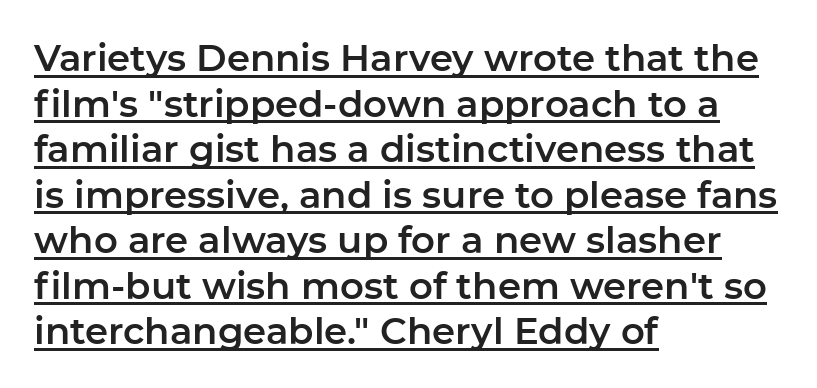
Does a line run under the words? Yes, clearly. You can tell from the bare stems that sans-serif type was used. Character widths vary here, with narrow letters taking less room than wide ones. Tall strokes in this sample are plumb rather than angled. Short and long lines alike share a common starting point at left. This sample uses plain, unmodified letter spacing.
